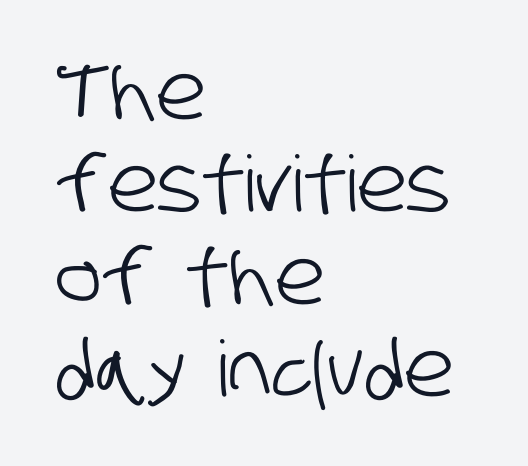
The image shows 77 px condensed sans-serif type; set left-aligned, line spacing 1.2x, normal letter spacing, not underlined; low stroke contrast and a large x-height.
